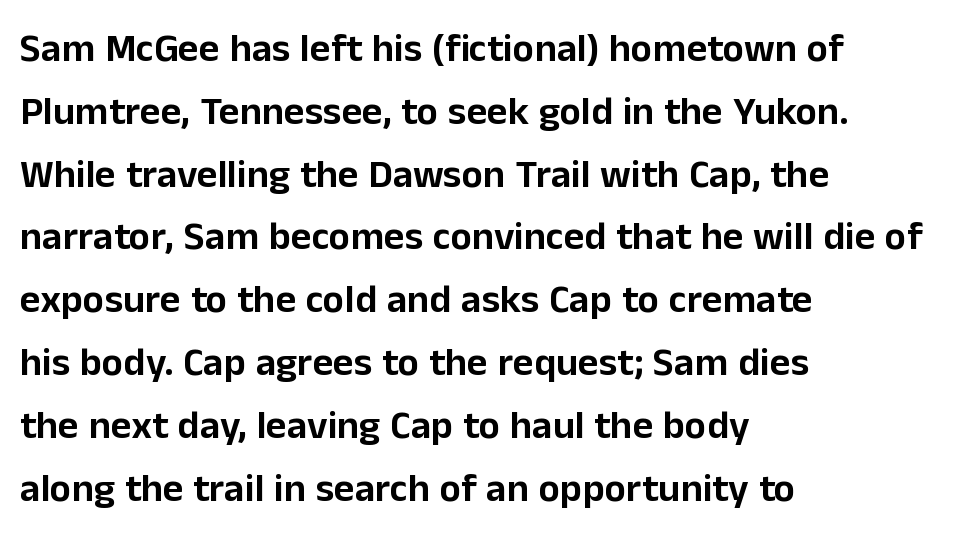
The image shows 40 px sans-serif type, upright; set left-aligned, normal line spacing (1.57x), normal letter spacing, not underlined; low stroke contrast and a medium x-height.
